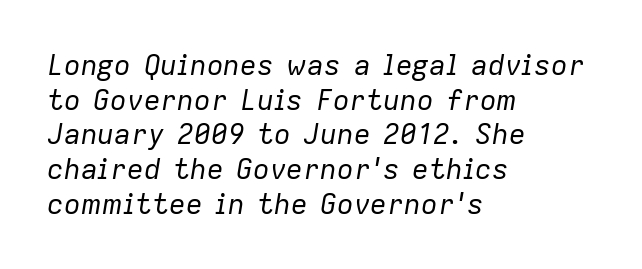
The weight tops out at a normal text grade. Yep, that's italic — everything's leaning. The rendering uses natural spacing where letterforms have individual widths. This rendering leaves character spacing at its baseline value.
